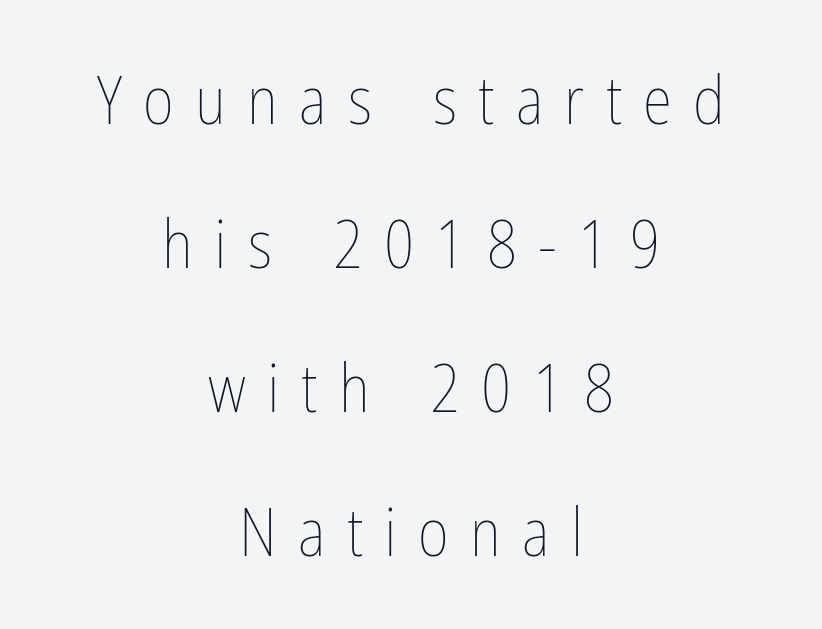
The letters advance in unequal steps, a hallmark of proportional type. No word sits above an underline. This sample uses expanded letter spacing, leaving extra air between glyphs. Heaviness? Minimal to ordinary, like unemphasized prose. One-word summary of the alignment: center. This is roman type, the default non-slanted kind.
